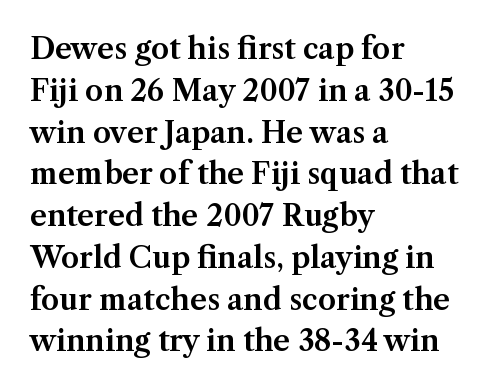
Leading: standard. The strip under each line holds only bare page. The type family on display is of the serif kind. Each line starts at the same left margin while the right side varies.
